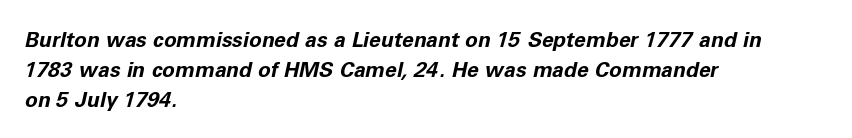
Q: Is the text bold? A: Yes.
Q: Is the text italic (slanted)? A: Yes, it leans right by about 11 degrees.
Q: Is the text underlined? A: No.
Q: How is the paragraph aligned? A: Left-aligned.
Q: Is the spacing between letters normal or unusually wide? A: Normal.
Q: Is the spacing between lines tight, normal or loose? A: Normal.
